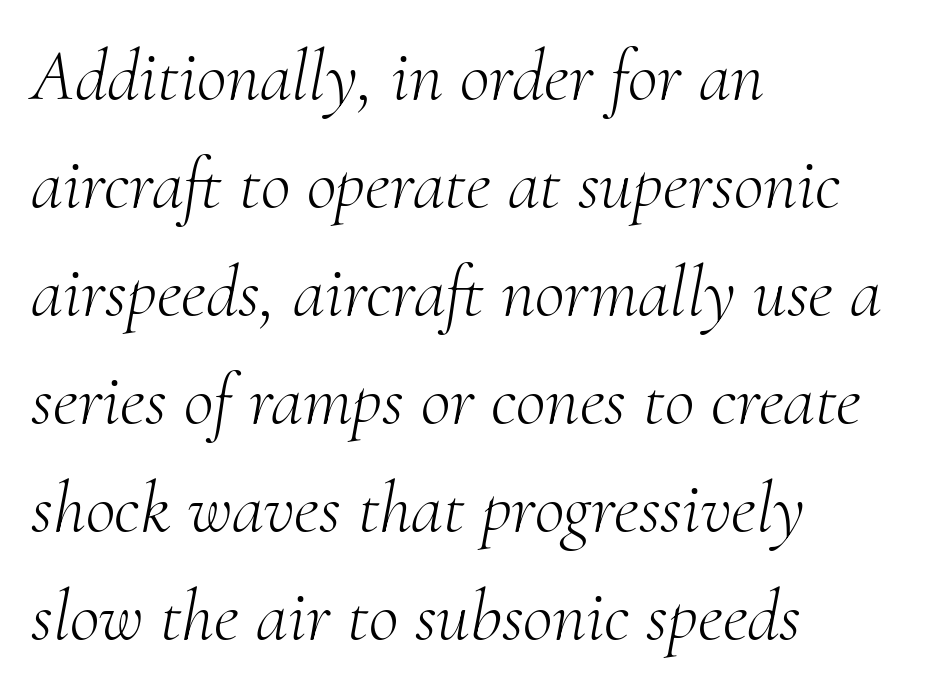
This is oblique type, the kind used for emphasis or titles. Is this a sans? No — the strokes have serifs. Normally led — the rows are evenly, conventionally spaced. Do the characters align in a grid? No, the font is proportional. Characters follow at the spacing the type designer built in.
